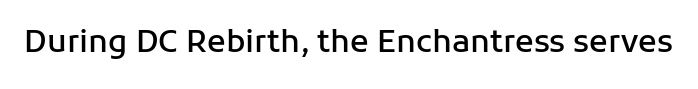
Q: Is the text bold? A: Semi-bold.
Q: Is the text italic (slanted)? A: No, it is upright.
Q: Is the typeface a serif or a sans-serif typeface? A: Sans-serif.
Q: Is the text underlined? A: No.
Q: Is the spacing between letters normal or unusually wide? A: Normal.
Q: Width (condensed, normal, or wide)? A: Normal.
Q: Stroke contrast? A: Low.
Q: x-height? A: Medium.
Q: Monospaced? A: No.
